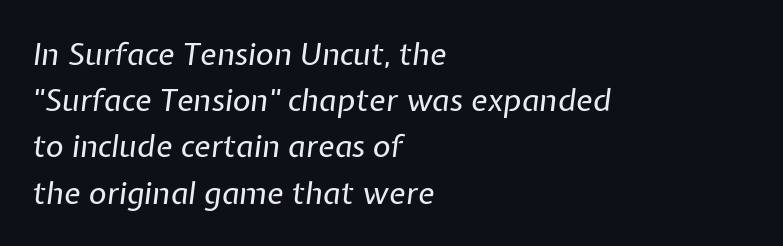
Notice how the stems are inclined rather than vertical — that's the hallmark of italics. Type without underlining. This sample is left-justified, so line endings fall wherever the words run out. Spacing between characters is what you'd get straight out of the box. These lines sit exactly where default settings would place them. Weight class: somewhere from thin through regular.
